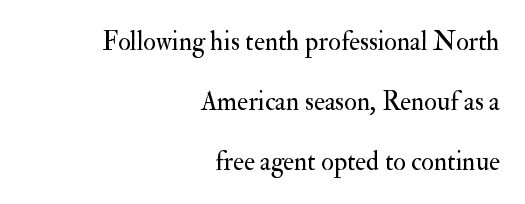
{"italic": "no", "bold": "no", "underline": "no", "align": "right", "line_spacing": "loose", "line_spacing_ratio": 2.3, "letter_spacing": "normal", "letter_spacing_em": 0.0, "glyph_px": 26}
